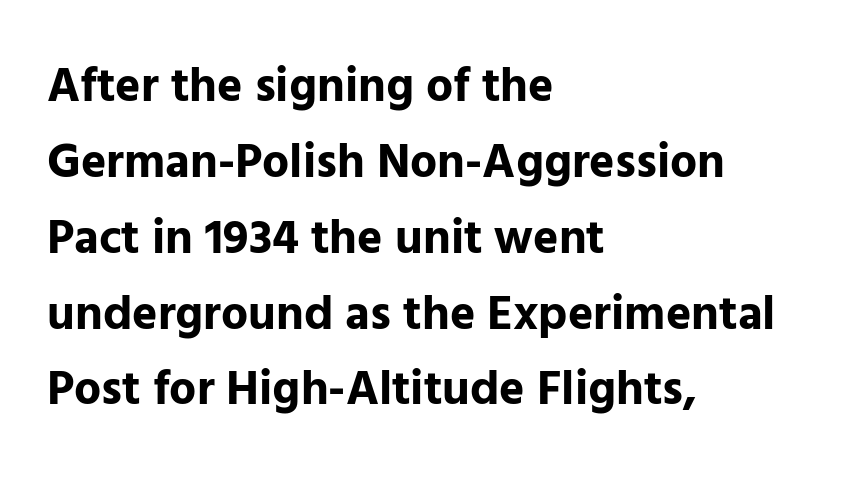
The typeface chosen for these lines omits serifs. The lines sit at an ordinary, default distance from one another. Is the type bold? Yes — the strokes are clearly thick and heavy. The lettering stays uniformly vertical, giving the passage a roman look. The letters sit at their default tracking, neither squeezed nor spread.
